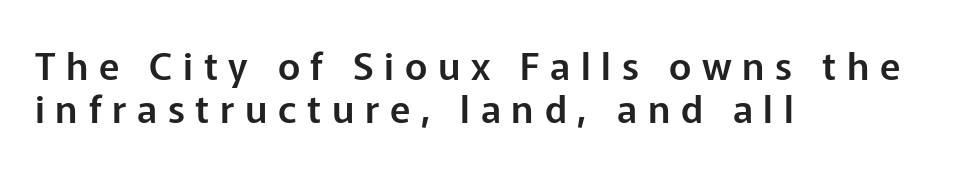
{"serif": "no", "italic": "no", "width": "normal", "stroke_contrast": "low", "x_height": "medium", "monospaced": "no", "underline": "no", "align": "left", "line_spacing": "tight", "line_spacing_ratio": 1.14, "letter_spacing": "wide", "letter_spacing_em": 0.28, "glyph_px": 38}
